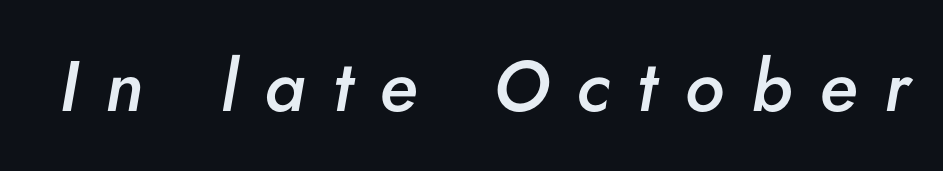
Q: Is the text bold? A: Semi-bold.
Q: Is the text italic (slanted)? A: Yes, it leans right by about 5 degrees.
Q: Is the text underlined? A: No.
Q: Is the spacing between letters normal or unusually wide? A: Unusually wide.
Q: Width (condensed, normal, or wide)? A: Normal.
Q: Stroke contrast? A: Low.
Q: x-height? A: Small.
Q: Monospaced? A: No.
